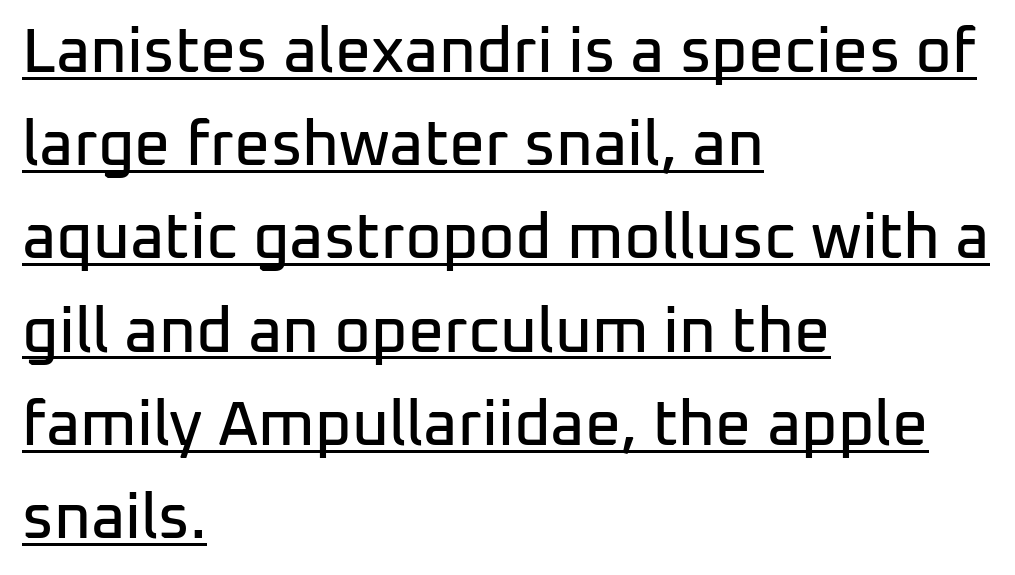
The image shows 63 px sans-serif type, upright; set left-aligned, normal line spacing (1.48x), normal letter spacing, underlined; low stroke contrast and a medium x-height.
